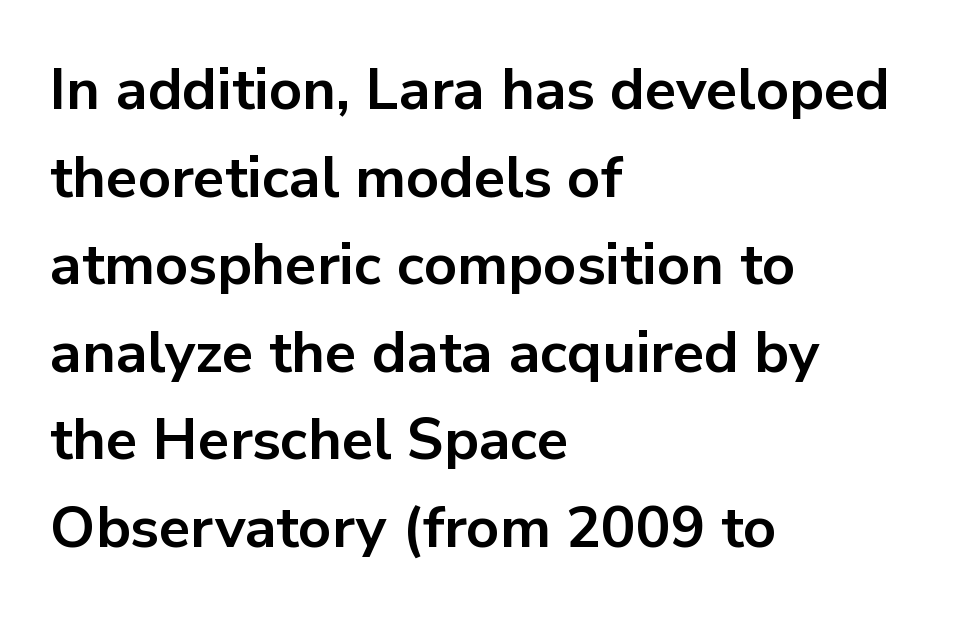
The image shows 58 px bold sans-serif type, upright; set left-aligned, normal line spacing (1.51x), normal letter spacing, not underlined; low stroke contrast and a medium x-height.
